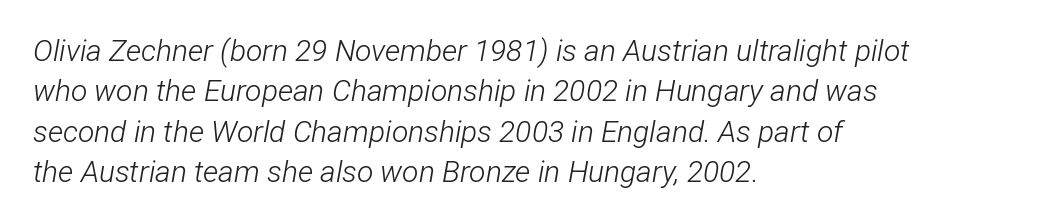
{"italic": "yes", "lean": "right", "slant_degrees": 12, "bold": "no", "weight": "light", "width": "condensed", "stroke_contrast": "low", "x_height": "medium", "monospaced": "no", "underline": "no", "align": "left", "line_spacing": "normal", "line_spacing_ratio": 1.35, "letter_spacing": "normal", "letter_spacing_em": 0.0, "glyph_px": 30}
